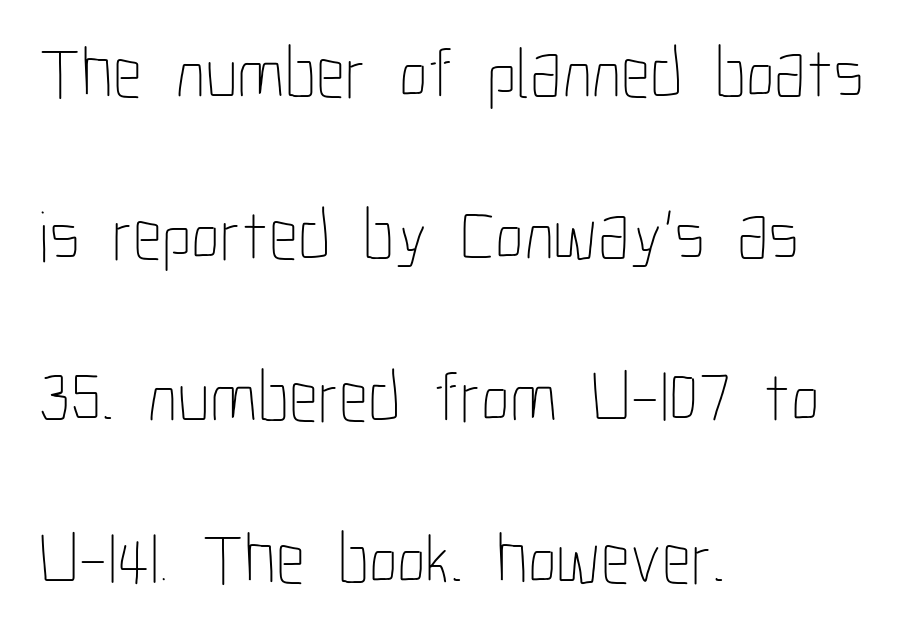
{"italic": "no", "bold": "no", "weight": "thin", "width": "condensed", "stroke_contrast": "low", "x_height": "medium", "monospaced": "no", "underline": "no", "align": "left", "line_spacing": "loose", "line_spacing_ratio": 2.25, "letter_spacing": "normal", "letter_spacing_em": 0.0, "glyph_px": 72}
